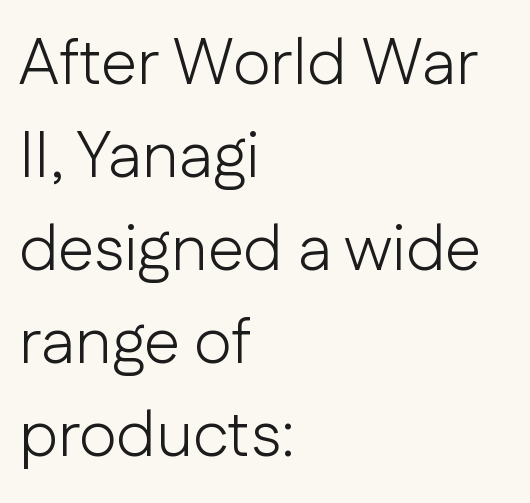
The lettering stays uniformly vertical, giving the passage a roman look. To sum up the face: it is a sans, with no serifs. The letters sit at their default tracking, neither squeezed nor spread. On a weight scale, this lands at 450 or below.
